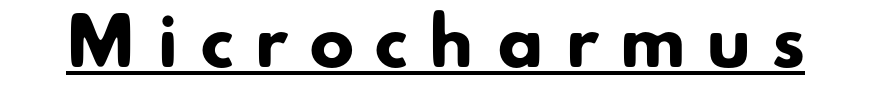
This is heavy type, rendered in bold. Spacing verdict: proportional, widths tailored to each character. Observe the absence of serifs on each vertical stroke in this sample. Has an underline been added? It has. The gaps between neighbouring characters are conspicuously large.
